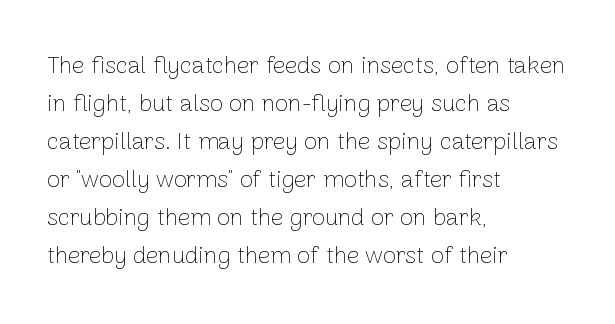
Caption: standard tracking, unaltered. How would I describe the line gaps? Plain and ordinary. Notice how the stems are strictly vertical — no italics here. The typeface has the unassuming heft of standard copy or less. The lines are quadded left.
